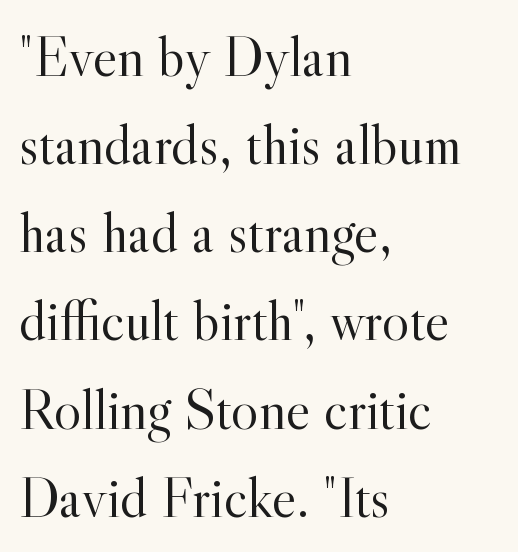
Type style note: has serifs. The lines are quadded left. A typesetter would call this leading conventional body-copy spacing. Upright lettering throughout.
